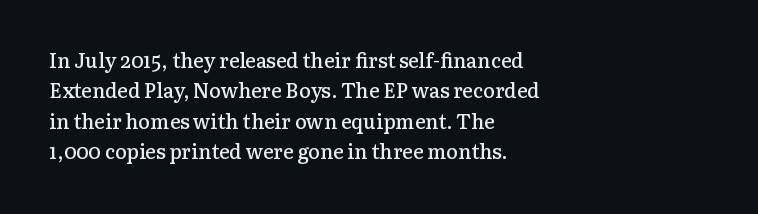
Q: Is the text bold? A: Semi-bold.
Q: Is the text italic (slanted)? A: No, it is upright.
Q: Is the text underlined? A: No.
Q: How is the paragraph aligned? A: Left-aligned.
Q: Is the spacing between letters normal or unusually wide? A: Normal.
Q: Is the spacing between lines tight, normal or loose? A: Normal.
